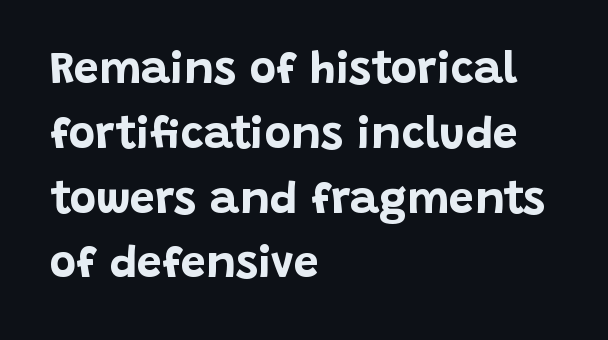
Q: Is the text bold? A: Yes.
Q: Is the text italic (slanted)? A: No, it is upright.
Q: Is the typeface a serif or a sans-serif typeface? A: Sans-serif.
Q: Is the text underlined? A: No.
Q: How is the paragraph aligned? A: Left-aligned.
Q: Is the spacing between letters normal or unusually wide? A: Normal.
Q: Is the spacing between lines tight, normal or loose? A: Normal.
Q: Width (condensed, normal, or wide)? A: Normal.
Q: Stroke contrast? A: Low.
Q: x-height? A: Large.
Q: Monospaced? A: No.
